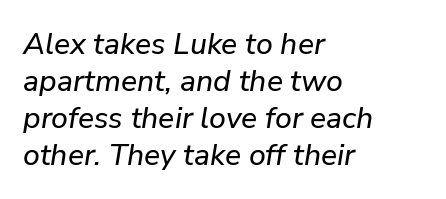
Tracking value appears to be zero — textbook default spacing. Do the characters align in a grid? No, the font is proportional. A clean baseline with only descenders dipping below it. In CSS terms this would be text-align: left. An italicized treatment has been applied to the whole sample.
